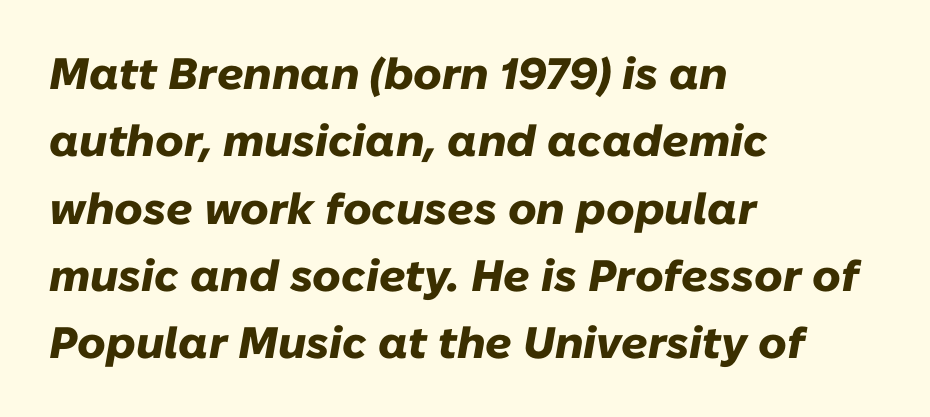
The rendering anchors every line to the left-hand side. The face used here is proportionally spaced, like ordinary book or web type. Students, this is bold: see how much ink each stroke carries. Baseline-to-baseline distance is the conventional proportion of letter height.
